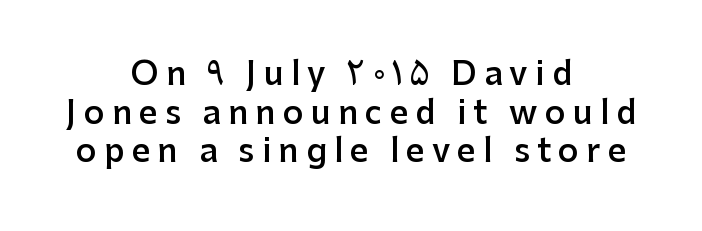
Q: Is the text bold? A: Semi-bold.
Q: Is the text italic (slanted)? A: No, it is upright.
Q: Is the typeface a serif or a sans-serif typeface? A: Sans-serif.
Q: Is the text underlined? A: No.
Q: How is the paragraph aligned? A: Centered.
Q: Is the spacing between letters normal or unusually wide? A: Unusually wide.
Q: Width (condensed, normal, or wide)? A: Normal.
Q: Stroke contrast? A: Low.
Q: x-height? A: Medium.
Q: Monospaced? A: No.
